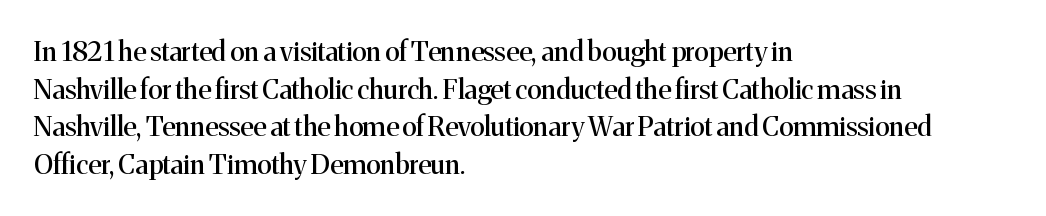
Q: Is the text italic (slanted)? A: No, it is upright.
Q: Is the text underlined? A: No.
Q: How is the paragraph aligned? A: Left-aligned.
Q: Is the spacing between letters normal or unusually wide? A: Normal.
Q: Is the spacing between lines tight, normal or loose? A: Normal.
